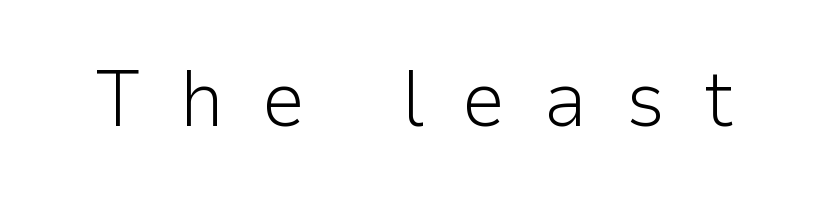
{"serif": "no", "italic": "no", "bold": "no", "weight": "light", "width": "normal", "stroke_contrast": "low", "x_height": "medium", "monospaced": "no", "underline": "no", "letter_spacing": "wide", "letter_spacing_em": 0.48, "glyph_px": 79}
